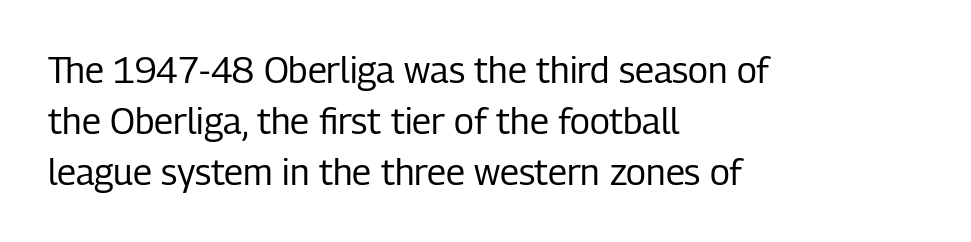
Vertically, the passage feels balanced, rows spaced as you'd expect. The letterforms sit shoulder to shoulder at normal distance. The weight would be labelled regular, book, light, or lighter still. Italic: no, the glyphs are upright roman.
